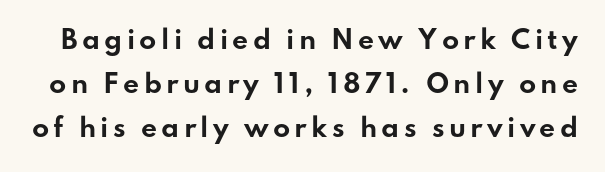
The image shows 25 px bold type, upright; set line spacing 1.77x, not underlined.
